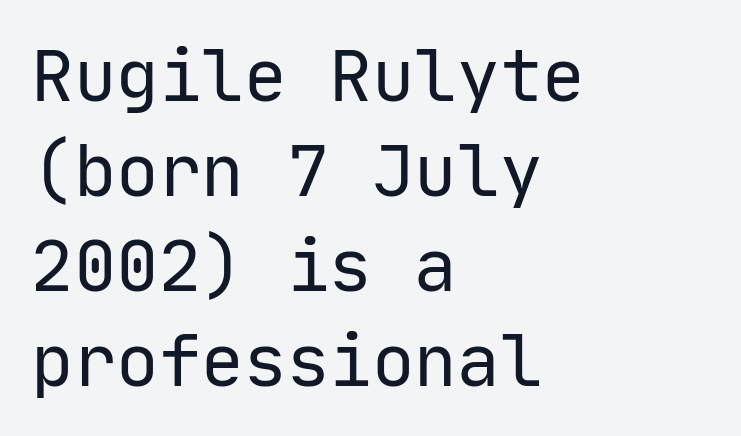
Quick note: underline off. Each letter's strokes conclude bluntly, with no projecting serifs. How would I describe the line gaps? Plain and ordinary. A roman cut, with each character standing at attention. Line starts are locked; line ends wander.
